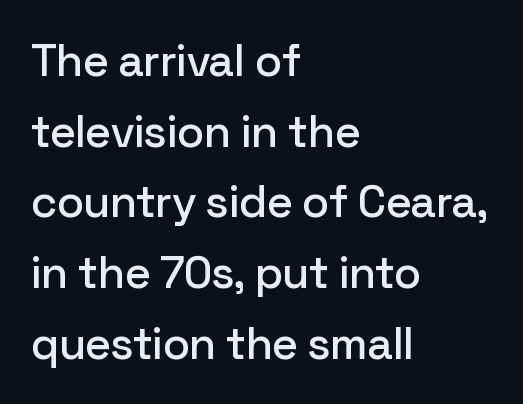
{"serif": "no", "italic": "no", "width": "normal", "stroke_contrast": "low", "x_height": "medium", "monospaced": "no", "underline": "no", "align": "left", "line_spacing": "normal", "line_spacing_ratio": 1.57, "letter_spacing": "normal", "letter_spacing_em": 0.0, "glyph_px": 45}
